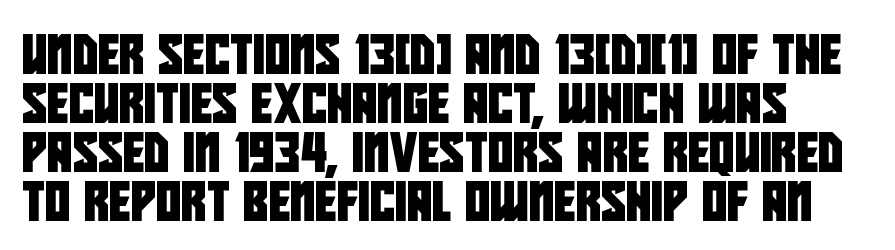
The image shows 39 px condensed sans-serif type; set left-aligned, normal line spacing (1.26x), normal letter spacing, not underlined; low stroke contrast and a large x-height.
